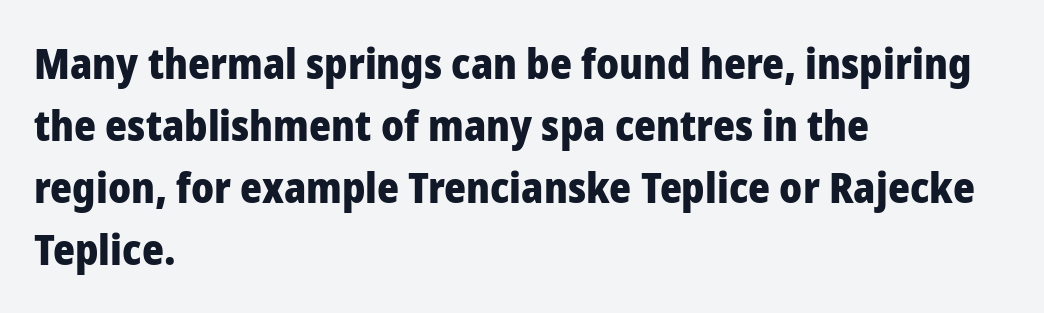
Q: Is the text bold? A: Yes.
Q: Is the text italic (slanted)? A: No, it is upright.
Q: Is the typeface a serif or a sans-serif typeface? A: Sans-serif.
Q: Is the text underlined? A: No.
Q: How is the paragraph aligned? A: Left-aligned.
Q: Is the spacing between letters normal or unusually wide? A: Normal.
Q: Is the spacing between lines tight, normal or loose? A: Normal.
Q: Width (condensed, normal, or wide)? A: Normal.
Q: Stroke contrast? A: Low.
Q: x-height? A: Medium.
Q: Monospaced? A: No.
